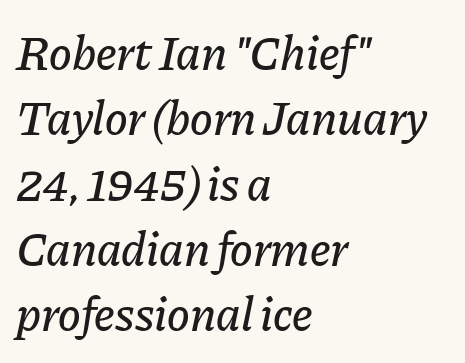
The image shows 48 px text type, italic (leaning right); set left-aligned, normal line spacing (1.36x), normal letter spacing, not underlined; low stroke contrast and a medium x-height.
